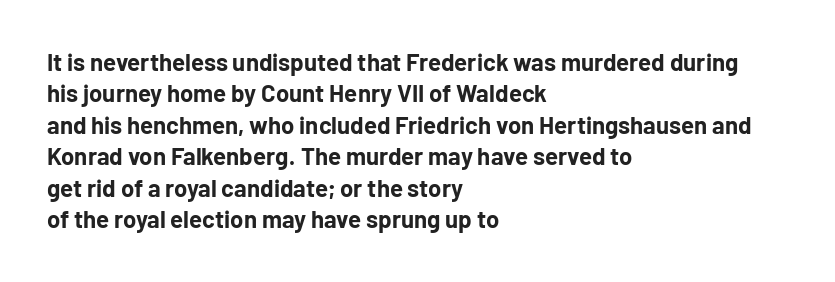
The image shows 24 px bold type, upright; set left-aligned, normal line spacing (1.31x), normal letter spacing, not underlined.
